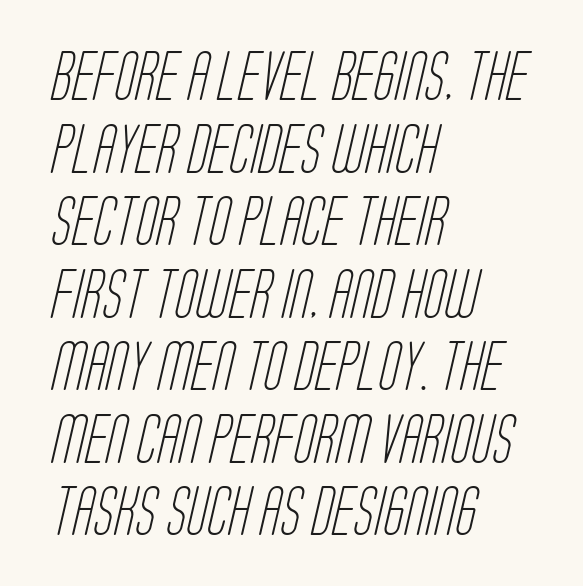
Q: Is the text bold? A: No.
Q: Is the typeface a serif or a sans-serif typeface? A: Sans-serif.
Q: Is the text underlined? A: No.
Q: How is the paragraph aligned? A: Left-aligned.
Q: Is the spacing between letters normal or unusually wide? A: Normal.
Q: Is the spacing between lines tight, normal or loose? A: Normal.
Q: Width (condensed, normal, or wide)? A: Condensed.
Q: Stroke contrast? A: Low.
Q: x-height? A: Large.
Q: Monospaced? A: No.
